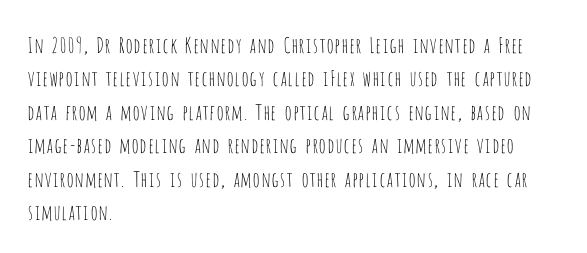
{"italic": "no", "bold": "no", "underline": "no", "align": "left", "line_spacing": "normal", "line_spacing_ratio": 1.59, "letter_spacing": "normal", "letter_spacing_em": 0.0, "glyph_px": 21}
